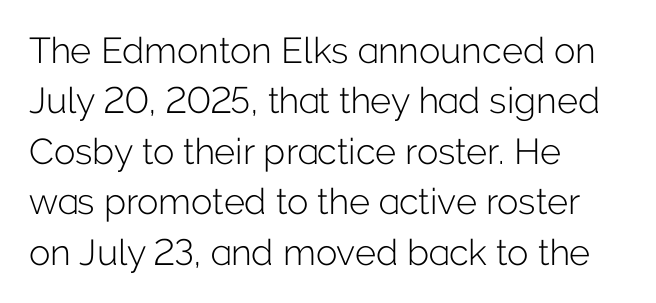
{"serif": "no", "italic": "no", "bold": "no", "weight": "light", "width": "normal", "stroke_contrast": "low", "x_height": "medium", "monospaced": "no", "underline": "no", "align": "left", "line_spacing": "normal", "line_spacing_ratio": 1.4, "letter_spacing": "normal", "letter_spacing_em": 0.0, "glyph_px": 36}
